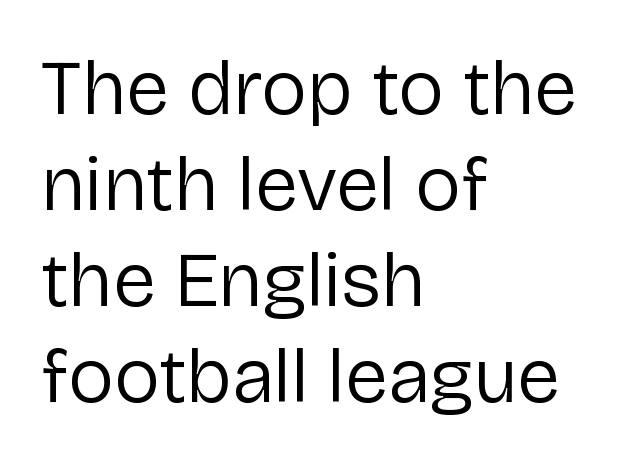
The image shows 78 px regular-weight sans-serif type, upright; set left-aligned, line spacing 1.23x, normal letter spacing, not underlined; low stroke contrast and a medium x-height.
